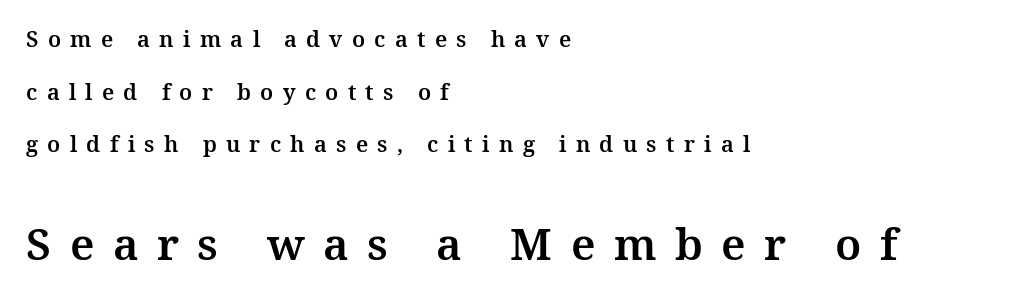
The image shows 44 px serif type, upright; set left-aligned, loose line spacing (2.39x), unusually wide letter spacing (+0.42 em), not underlined; the second (bottom) block is 2.0x larger; medium stroke contrast and a medium x-height.
